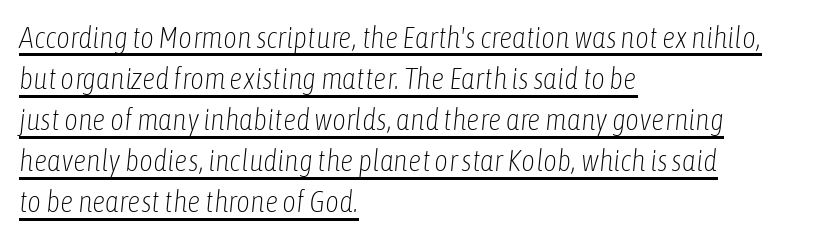
Q: Is the text bold? A: No.
Q: Is the text italic (slanted)? A: Yes, it leans right by about 6 degrees.
Q: Is the text underlined? A: Yes.
Q: How is the paragraph aligned? A: Left-aligned.
Q: Is the spacing between letters normal or unusually wide? A: Normal.
Q: Is the spacing between lines tight, normal or loose? A: Normal.
Q: Width (condensed, normal, or wide)? A: Condensed.
Q: Stroke contrast? A: Low.
Q: x-height? A: Medium.
Q: Monospaced? A: No.
